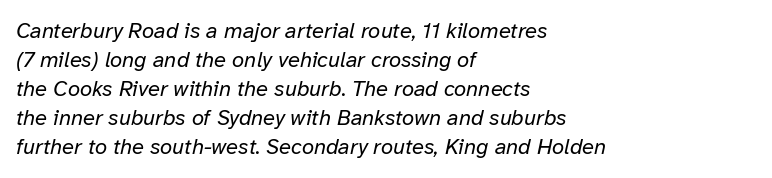
{"italic": "yes", "lean": "right", "slant_degrees": 12, "bold": "no", "underline": "no", "align": "left", "line_spacing": "normal", "line_spacing_ratio": 1.32, "letter_spacing": "normal", "letter_spacing_em": 0.0, "glyph_px": 22}
